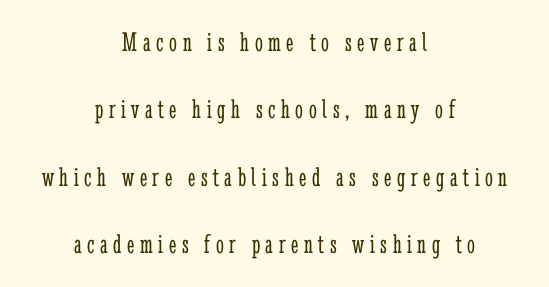
The image shows 28 px light, condensed serif type, upright; set centered, loose line spacing (2.41x), unusually wide letter spacing (+0.2 em), not underlined; low stroke contrast and a medium x-height.
